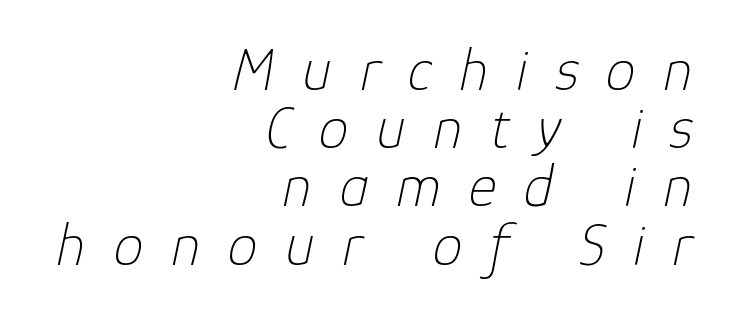
Lines of text with bare space underneath. Compared with a flush-left layout, this one pins lines to the opposite, right side. Reading down the column, the eye jumps only a short way to each next line. Here the designer chose a conventional face with non-uniform glyph widths. Stems here are at most as thick as an everyday book face.
